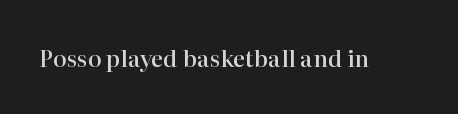
Q: Is the text bold? A: Semi-bold.
Q: Is the text italic (slanted)? A: No, it is upright.
Q: Is the text underlined? A: No.
Q: Is the spacing between letters normal or unusually wide? A: Normal.
